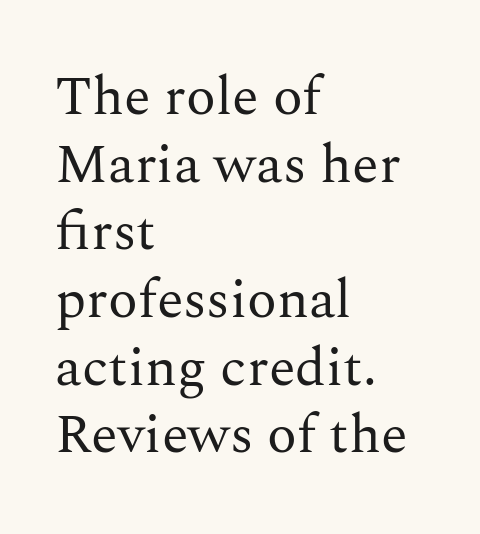
Vertical stems look standard width or narrower in stroke. Each word holds together tightly as a unit, with standard inter-letter gaps. Font category for this specimen: serif. The zone under the glyphs is completely vacant.
